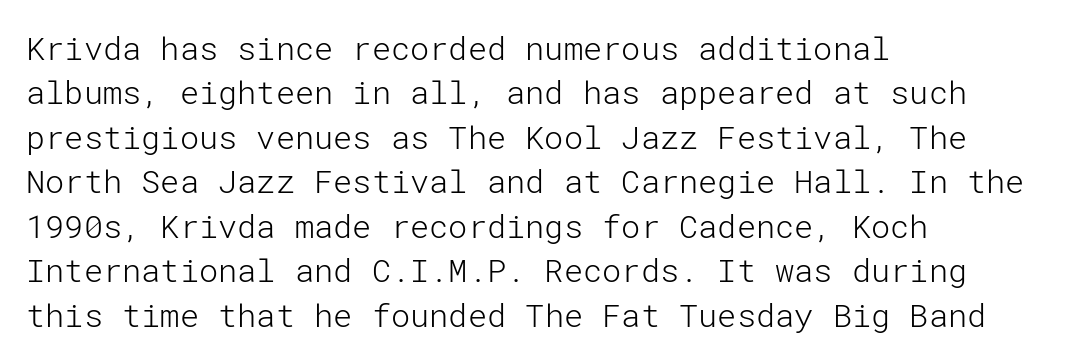
{"serif": "no", "italic": "no", "bold": "no", "weight": "light", "width": "normal", "stroke_contrast": "low", "x_height": "medium", "underline": "no", "align": "left", "line_spacing": "normal", "line_spacing_ratio": 1.39, "letter_spacing": "normal", "letter_spacing_em": 0.0, "glyph_px": 32}
